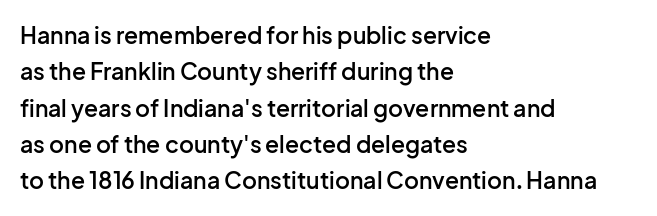
The paragraph shown leans on its left margin. Baseline-to-baseline distance is the conventional proportion of letter height. Check under the words: just untouched page. How are the letters spaced? Ordinarily, with no added tracking.
